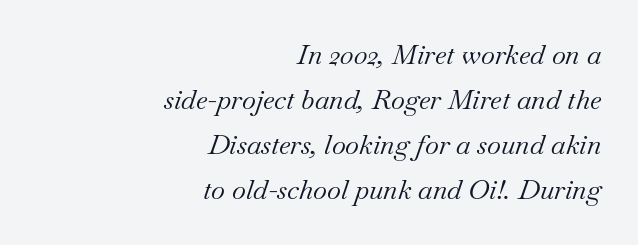
Designer's note — italics engaged. The paragraph shown leans on its right margin. Glance below the letters and you will spot only blank space. Leading matches the norm, producing a regular column. Glyph-to-glyph distance matches everyday printed text. Unbolded letterforms with no extra heft.
